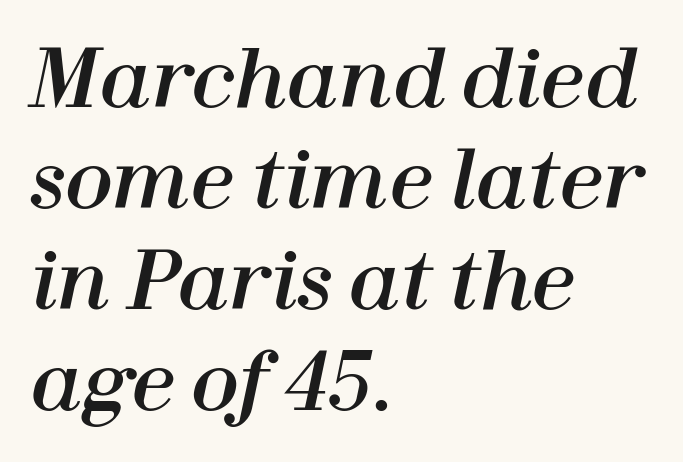
The glyphs look as if they've been sheared to an angle. The rows are spaced the way most documents space them. Characters follow at the spacing the type designer built in. These lines stack with their left ends in a neat column. Each letter keeps its own natural width here, so spacing adapts to shape. Descender tails drop into unmarked territory.
